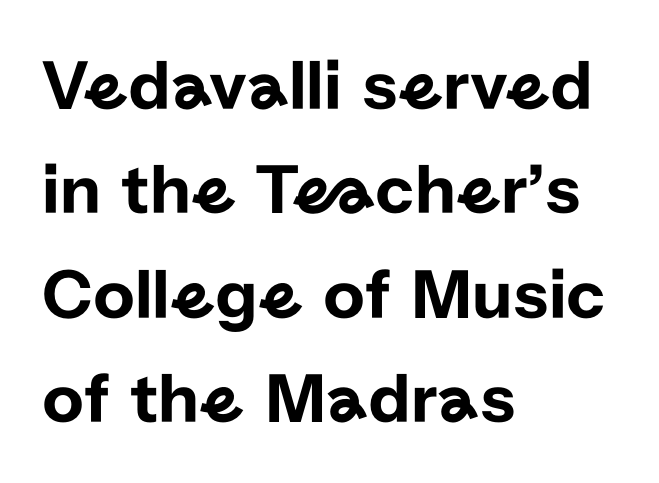
Q: Is the text italic (slanted)? A: No, it is upright.
Q: Is the typeface a serif or a sans-serif typeface? A: Sans-serif.
Q: Is the text underlined? A: No.
Q: How is the paragraph aligned? A: Left-aligned.
Q: Is the spacing between letters normal or unusually wide? A: Normal.
Q: Is the spacing between lines tight, normal or loose? A: Normal.
Q: Width (condensed, normal, or wide)? A: Normal.
Q: Stroke contrast? A: Low.
Q: x-height? A: Medium.
Q: Monospaced? A: No.
